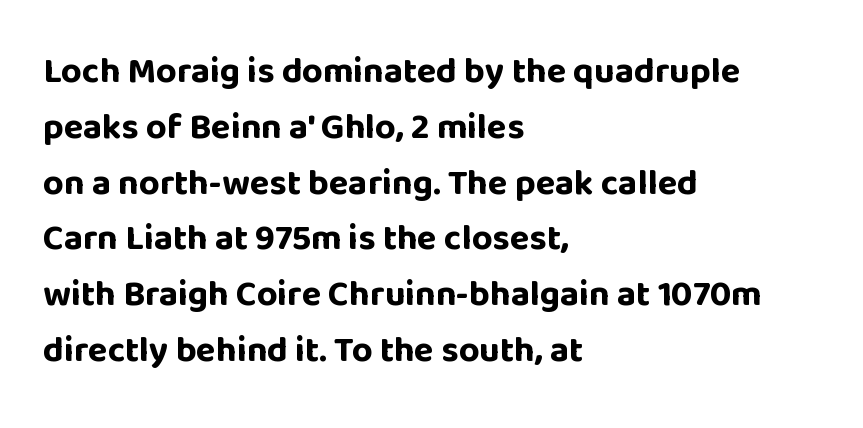
Q: Is the text bold? A: Yes.
Q: Is the text italic (slanted)? A: No, it is upright.
Q: Is the typeface a serif or a sans-serif typeface? A: Sans-serif.
Q: Is the text underlined? A: No.
Q: How is the paragraph aligned? A: Left-aligned.
Q: Is the spacing between letters normal or unusually wide? A: Normal.
Q: Is the spacing between lines tight, normal or loose? A: Normal.
Q: Width (condensed, normal, or wide)? A: Normal.
Q: Stroke contrast? A: Low.
Q: x-height? A: Large.
Q: Monospaced? A: No.
